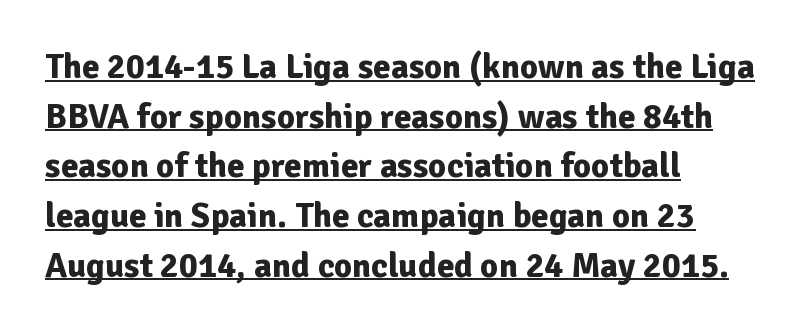
Are there feet on the stems? There aren't — it's a sans. The lettering is marked with a stroke running underneath it. How heavy is the stroke? Heavy — this is a bold. Honestly, the row spacing looks completely unremarkable. Is the block centered? No — it sits flush against the left margin. Honestly, the letter spacing is just normal — you wouldn't notice it.
